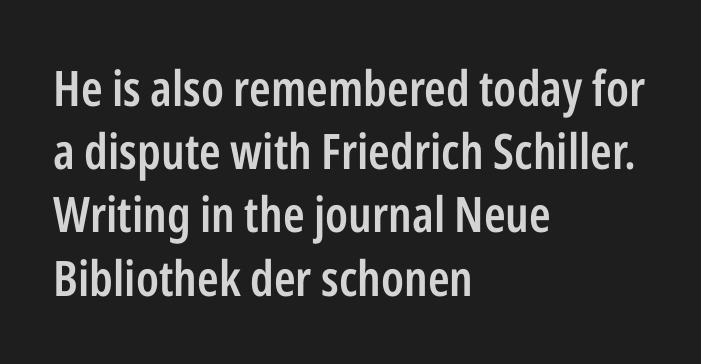
{"serif": "no", "italic": "no", "bold": "semi", "weight": "semibold", "width": "condensed", "stroke_contrast": "low", "x_height": "medium", "monospaced": "no", "underline": "no", "align": "left", "line_spacing": "normal", "line_spacing_ratio": 1.29, "letter_spacing": "normal", "letter_spacing_em": 0.0, "glyph_px": 49}
